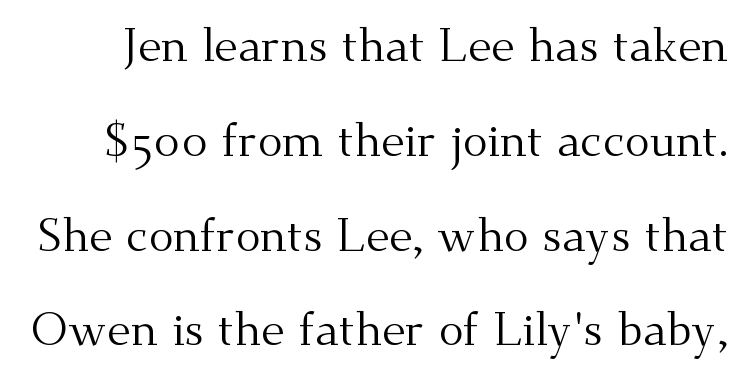
Upright lettering throughout. Check the space under the baseline: it is left empty. This is not heavy type; no bold has been used. In terms of letterspacing, this is plain default setting. Vertical spacing — loose.
